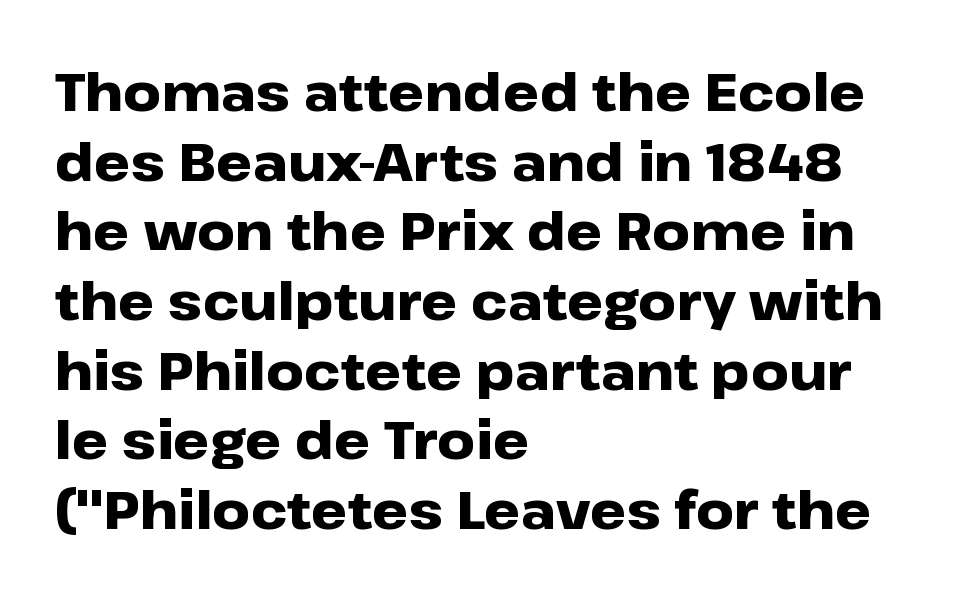
{"serif": "no", "italic": "no", "bold": "yes", "weight": "heavy", "width": "wide", "stroke_contrast": "low", "x_height": "medium", "monospaced": "no", "underline": "no", "align": "left", "line_spacing": "normal", "line_spacing_ratio": 1.34, "letter_spacing": "normal", "letter_spacing_em": 0.0, "glyph_px": 52}
